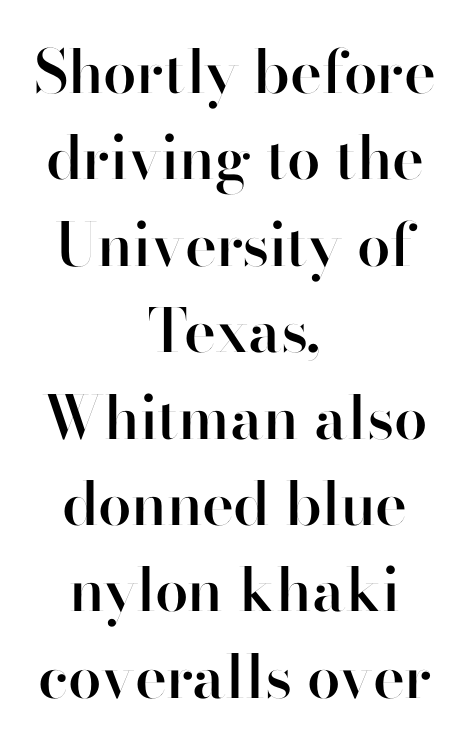
The image shows 60 px semibold sans-serif type, upright; set centered, normal line spacing (1.44x), normal letter spacing, not underlined; high stroke contrast and a small x-height.
